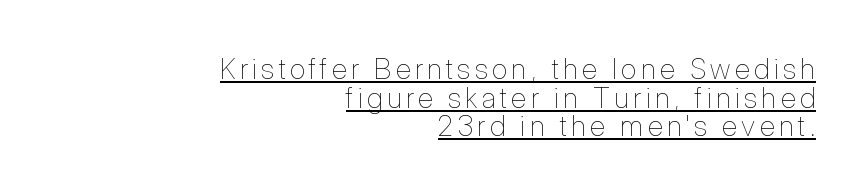
The image shows 28 px thin, condensed type, upright; set right-aligned, tight line spacing (1.02x), underlined; low stroke contrast and a medium x-height.
